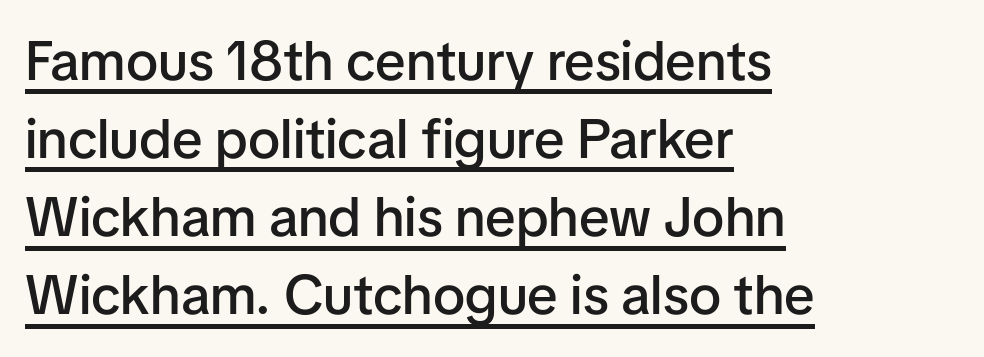
{"serif": "no", "italic": "no", "bold": "semi", "weight": "semibold", "width": "normal", "stroke_contrast": "low", "x_height": "medium", "monospaced": "no", "underline": "yes", "align": "left", "line_spacing": "normal", "line_spacing_ratio": 1.42, "letter_spacing": "normal", "letter_spacing_em": 0.0, "glyph_px": 55}
